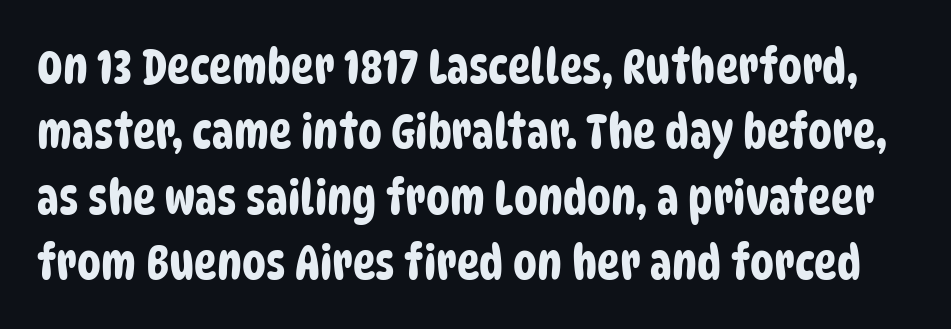
Q: Is the typeface a serif or a sans-serif typeface? A: Sans-serif.
Q: Is the text underlined? A: No.
Q: Is the spacing between letters normal or unusually wide? A: Normal.
Q: Is the spacing between lines tight, normal or loose? A: Normal.
Q: Width (condensed, normal, or wide)? A: Condensed.
Q: Stroke contrast? A: Low.
Q: x-height? A: Large.
Q: Monospaced? A: No.
